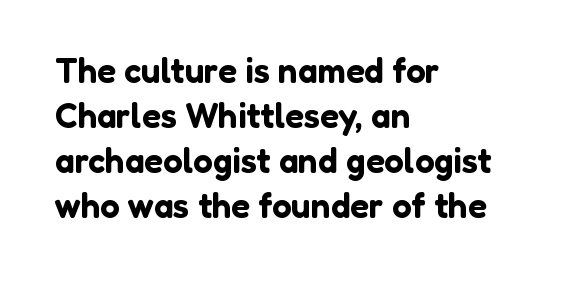
Every character sits straight up, as roman type does. The text block is weighted toward the left margin, trailing off unevenly rightward. The typeface chosen for these lines omits serifs. Underlining? Definitely not there.
